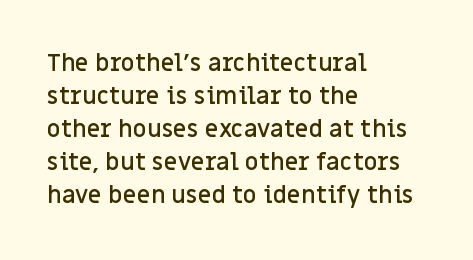
Q: Is the text bold? A: Semi-bold.
Q: Is the text italic (slanted)? A: No, it is upright.
Q: Is the text underlined? A: No.
Q: How is the paragraph aligned? A: Left-aligned.
Q: Is the spacing between letters normal or unusually wide? A: Normal.
Q: Is the spacing between lines tight, normal or loose? A: Normal.
